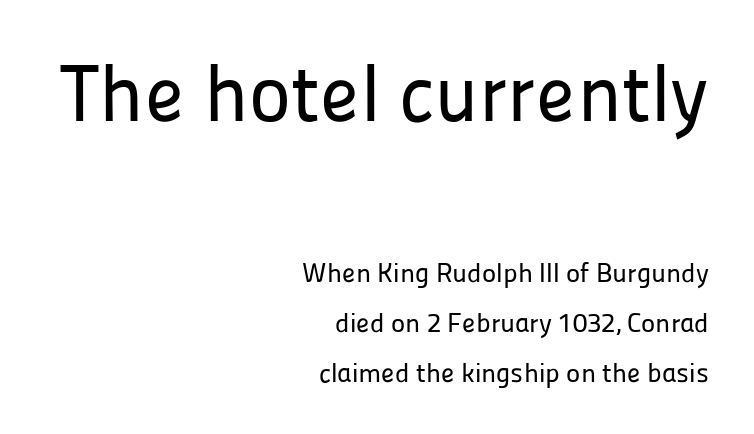
You can tell from the bare stems that sans-serif type was used. Notice how the passage keeps a crisp vertical edge on the right only. The font's upright variant was chosen for this text. Lines of text with bare space underneath. Proportional: the letters do not fall into vertical columns. The gaps between neighbouring characters are ordinary and unremarkable.
